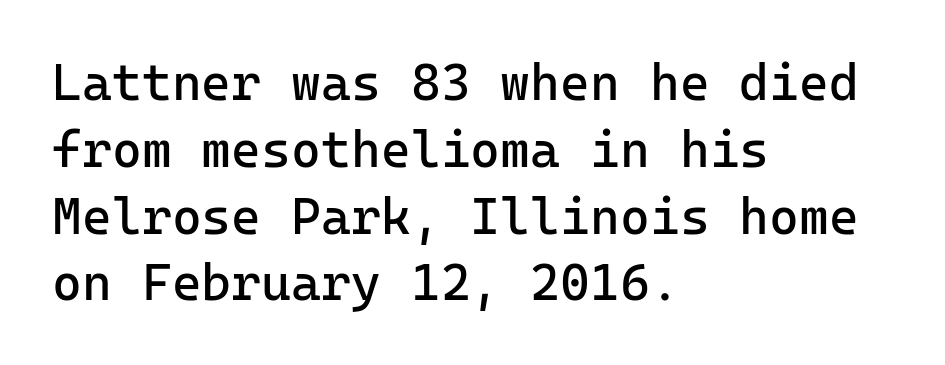
The image shows 51 px regular-weight sans-serif type, upright, monospaced; set left-aligned, normal line spacing (1.31x), normal letter spacing, not underlined; low stroke contrast and a medium x-height.
